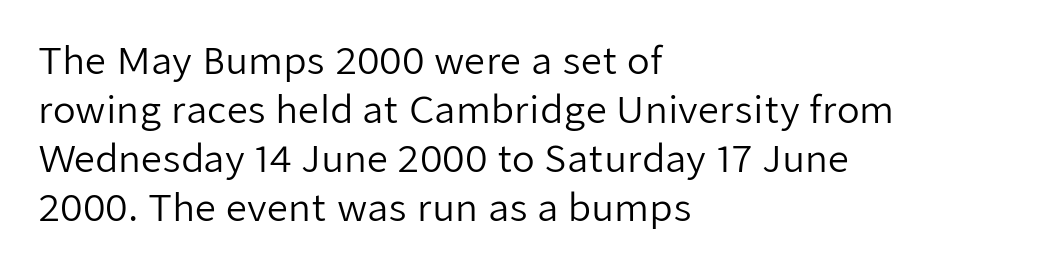
Q: Is the text bold? A: No.
Q: Is the text italic (slanted)? A: No, it is upright.
Q: Is the typeface a serif or a sans-serif typeface? A: Sans-serif.
Q: Is the text underlined? A: No.
Q: How is the paragraph aligned? A: Left-aligned.
Q: Is the spacing between letters normal or unusually wide? A: Normal.
Q: Is the spacing between lines tight, normal or loose? A: Normal.
Q: Width (condensed, normal, or wide)? A: Normal.
Q: Stroke contrast? A: Low.
Q: x-height? A: Medium.
Q: Monospaced? A: No.
